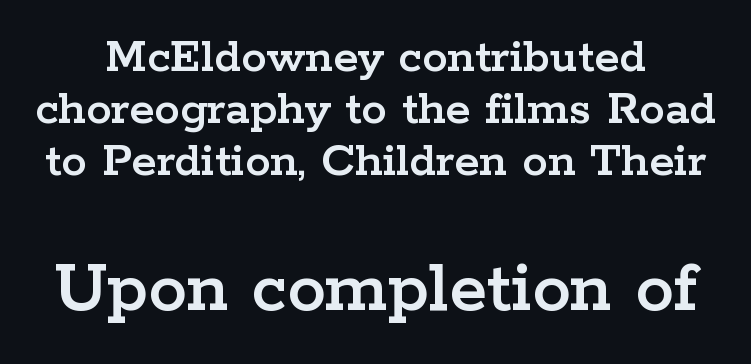
Q: Is the text italic (slanted)? A: No, it is upright.
Q: Is the typeface a serif or a sans-serif typeface? A: Serif.
Q: Is the text underlined? A: No.
Q: Is the spacing between letters normal or unusually wide? A: Normal.
Q: Is the spacing between lines tight, normal or loose? A: Tight.
Q: Which block of text is set in a larger size, the first (top) or the second (bottom)? A: The second (bottom) one.
Q: Width (condensed, normal, or wide)? A: Wide.
Q: Stroke contrast? A: Low.
Q: x-height? A: Medium.
Q: Monospaced? A: No.
